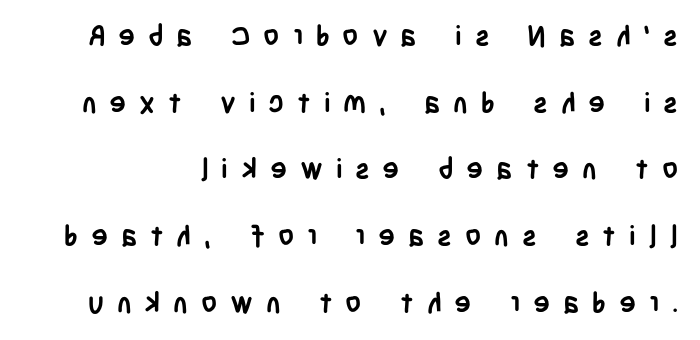
{"serif": "no", "italic": "no", "bold": "yes", "weight": "semibold", "width": "condensed", "stroke_contrast": "low", "x_height": "large", "monospaced": "no", "underline": "no", "line_spacing": "loose", "line_spacing_ratio": 2.38, "letter_spacing": "wide", "letter_spacing_em": 0.46, "glyph_px": 28}
